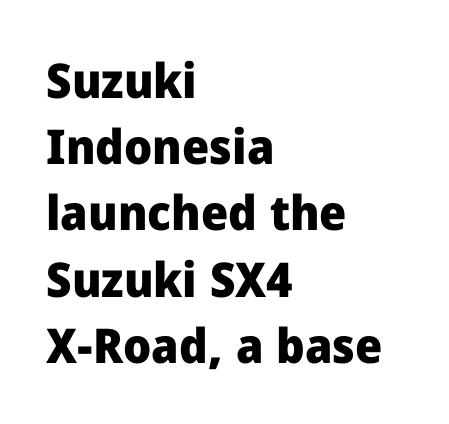
Q: Is the text bold? A: Yes.
Q: Is the text italic (slanted)? A: No, it is upright.
Q: Is the typeface a serif or a sans-serif typeface? A: Sans-serif.
Q: Is the text underlined? A: No.
Q: How is the paragraph aligned? A: Left-aligned.
Q: Is the spacing between letters normal or unusually wide? A: Normal.
Q: Is the spacing between lines tight, normal or loose? A: Normal.
Q: Width (condensed, normal, or wide)? A: Normal.
Q: Stroke contrast? A: Low.
Q: x-height? A: Medium.
Q: Monospaced? A: No.
